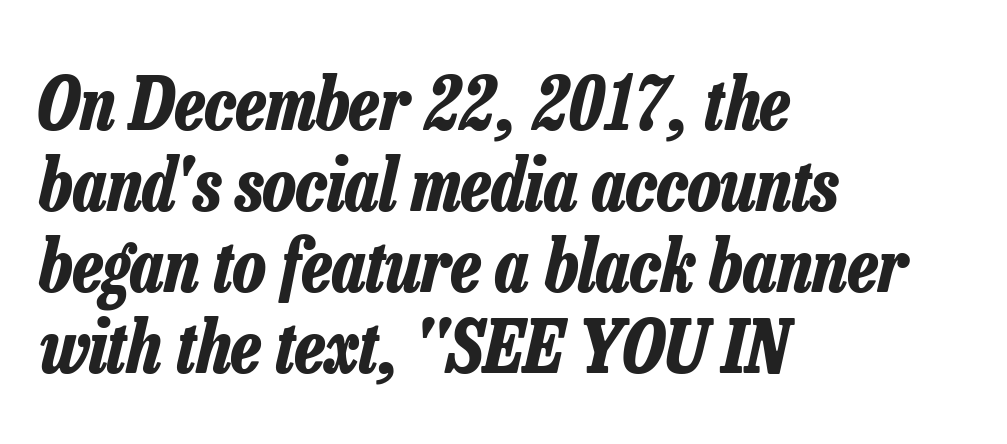
The image shows 73 px bold, condensed type, italic (leaning right); set left-aligned, tight line spacing (1.11x), normal letter spacing, not underlined; low stroke contrast and a medium x-height.
